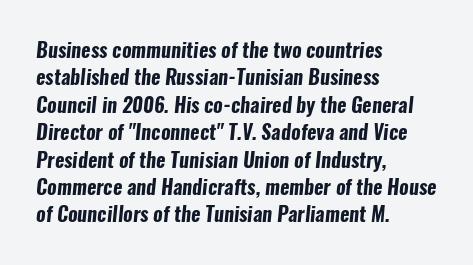
The image shows 20 px bold type; set left-aligned, normal line spacing (1.37x), normal letter spacing, not underlined.
